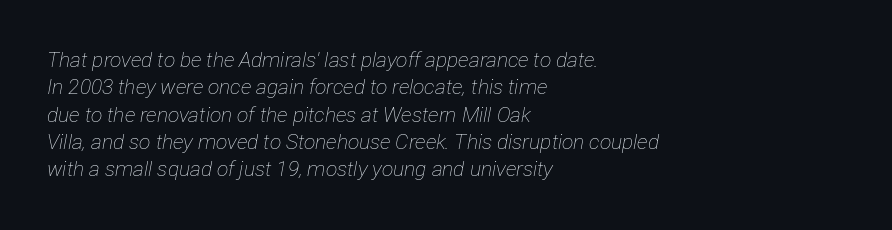
{"italic": "yes", "lean": "right", "slant_degrees": 12, "bold": "no", "underline": "no", "align": "left", "line_spacing": "normal", "line_spacing_ratio": 1.3, "letter_spacing": "normal", "letter_spacing_em": 0.0, "glyph_px": 21}
